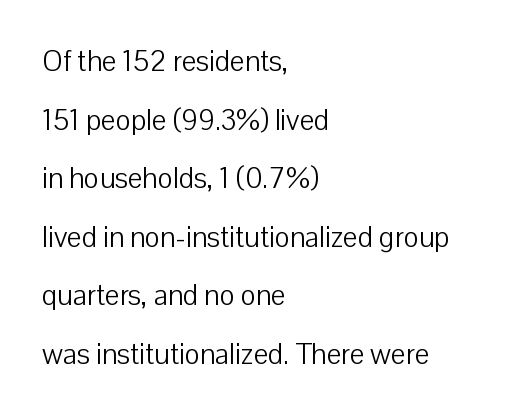
The passage shown has conventional tracking throughout. The type sits square on the baseline with zero lean. Think of a printed novel: that variable character pitch is what you see here. Leading: increased. In CSS terms this would be text-align: left.
